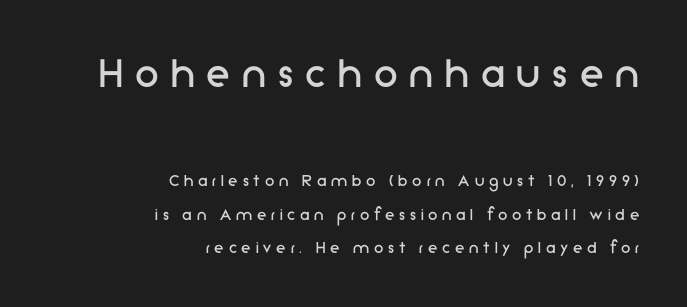
Q: Is the text bold? A: No.
Q: Is the text italic (slanted)? A: No, it is upright.
Q: Is the typeface a serif or a sans-serif typeface? A: Sans-serif.
Q: Is the text underlined? A: No.
Q: How is the paragraph aligned? A: Right-aligned.
Q: Is the spacing between letters normal or unusually wide? A: Unusually wide.
Q: Which block of text is set in a larger size, the first (top) or the second (bottom)? A: The first (top) one.
Q: Width (condensed, normal, or wide)? A: Normal.
Q: Stroke contrast? A: Low.
Q: x-height? A: Medium.
Q: Monospaced? A: No.
